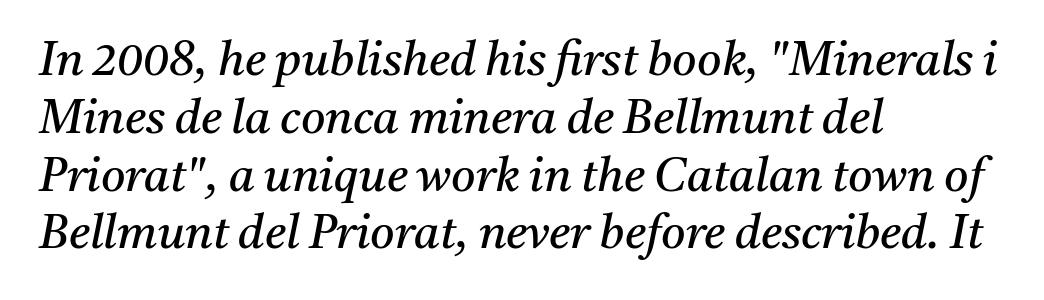
The image shows 47 px regular-weight serif type, italic (leaning right); set left-aligned, line spacing 1.23x, normal letter spacing, not underlined; medium stroke contrast and a medium x-height.
